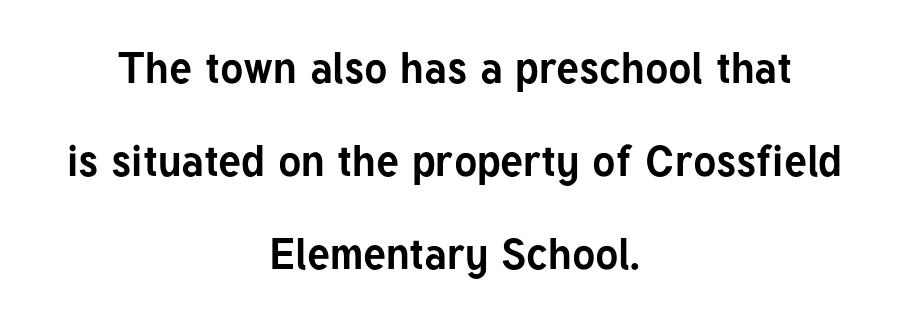
Q: Is the text bold? A: Yes.
Q: Is the text italic (slanted)? A: No, it is upright.
Q: Is the typeface a serif or a sans-serif typeface? A: Sans-serif.
Q: Is the text underlined? A: No.
Q: How is the paragraph aligned? A: Centered.
Q: Is the spacing between letters normal or unusually wide? A: Normal.
Q: Is the spacing between lines tight, normal or loose? A: Loose.
Q: Width (condensed, normal, or wide)? A: Normal.
Q: Stroke contrast? A: Low.
Q: x-height? A: Medium.
Q: Monospaced? A: No.
